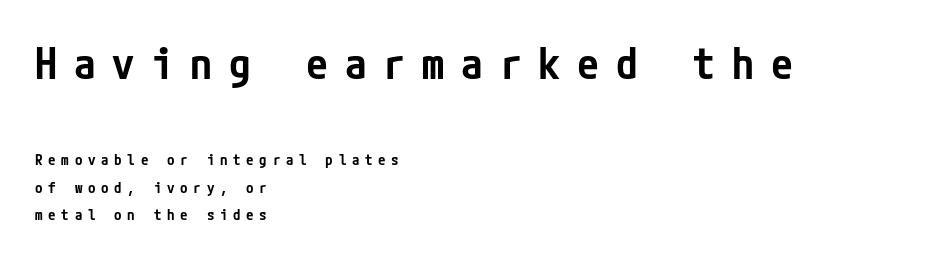
Q: Is the text bold? A: Semi-bold.
Q: Is the text italic (slanted)? A: No, it is upright.
Q: Is the typeface a serif or a sans-serif typeface? A: Sans-serif.
Q: Is the text underlined? A: No.
Q: How is the paragraph aligned? A: Left-aligned.
Q: Is the spacing between letters normal or unusually wide? A: Unusually wide.
Q: Which block of text is set in a larger size, the first (top) or the second (bottom)? A: The first (top) one.
Q: Width (condensed, normal, or wide)? A: Condensed.
Q: Stroke contrast? A: Low.
Q: x-height? A: Medium.
